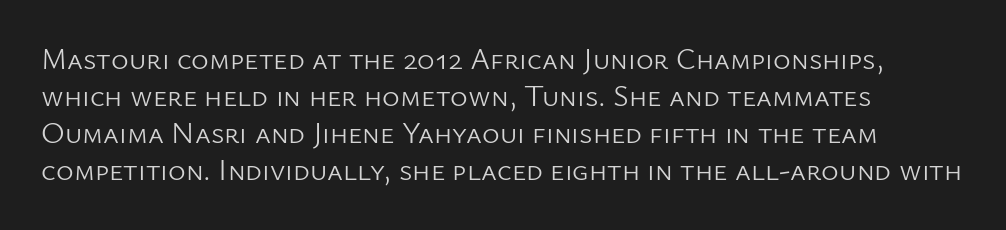
Typeset ragged right — the left edge is the straight one. Glyph-to-glyph distance matches everyday printed text. Think of a printed novel: that variable character pitch is what you see here. Summary of weight: not heavy and not bold. A typesetter would label this face a sans.
